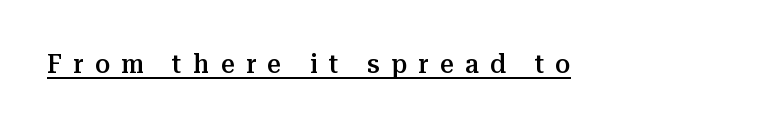
{"italic": "no", "bold": "semi", "underline": "yes", "letter_spacing": "wide", "letter_spacing_em": 0.42, "glyph_px": 27}
